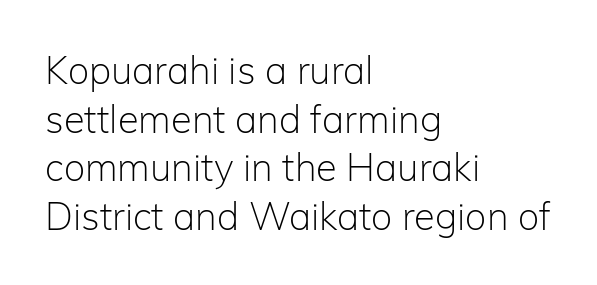
Which margin do the lines hug? The left one — the right edge is uneven. Each row of text sits above clean, open space. Type style note: lacks serifs. Every character sits straight up, as roman type does.
